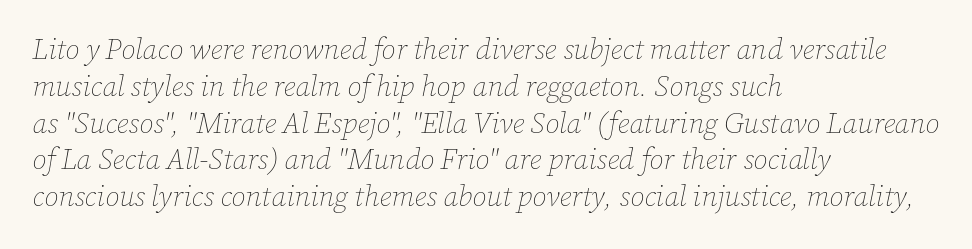
Q: Is the text bold? A: No.
Q: Is the text italic (slanted)? A: Yes, it leans right by about 12 degrees.
Q: Is the text underlined? A: No.
Q: How is the paragraph aligned? A: Left-aligned.
Q: Is the spacing between letters normal or unusually wide? A: Normal.
Q: Is the spacing between lines tight, normal or loose? A: Normal.
Q: Width (condensed, normal, or wide)? A: Normal.
Q: Stroke contrast? A: Low.
Q: x-height? A: Medium.
Q: Monospaced? A: No.
